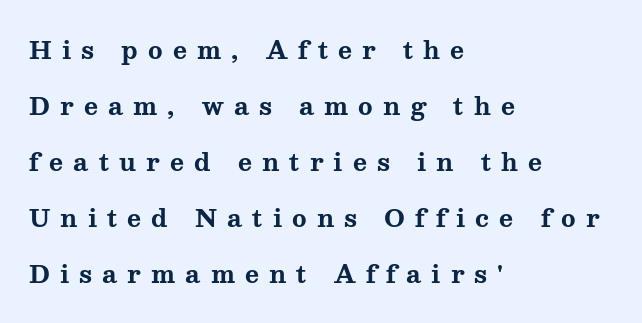
The image shows 24 px bold type, upright; set left-aligned, loose line spacing (2.33x), unusually wide letter spacing (+0.42 em), not underlined.
